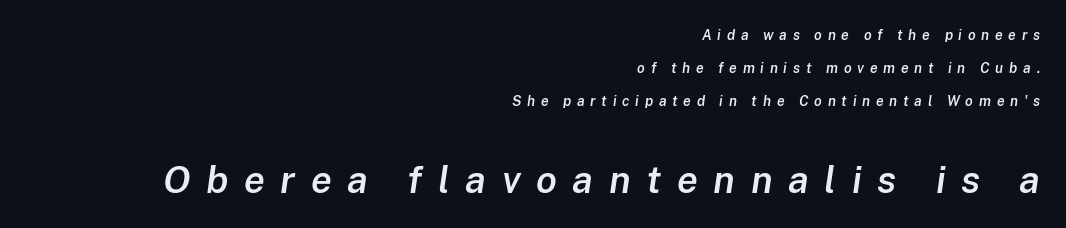
Casual observation: everything's shoved over to the right. Glance below the letters and you will spot only blank space. Notice how the stems are inclined rather than vertical — that's the hallmark of italics. Students, this is semibold: more ink than regular, less than bold. The letters advance in unequal steps, a hallmark of proportional type. The face used here appears at its bigger size in the lower chunk.
